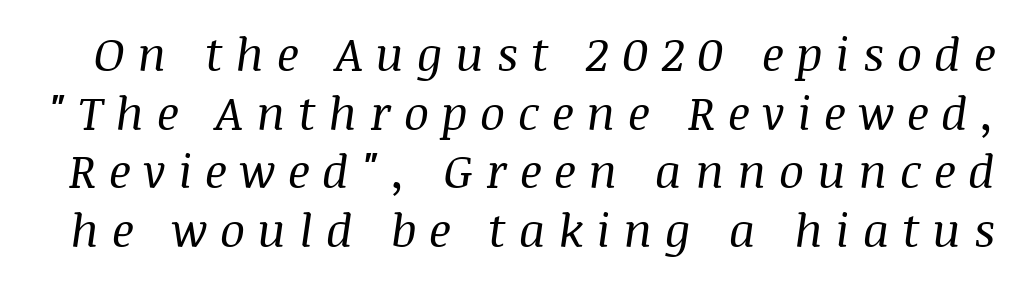
{"serif": "yes", "italic": "yes", "lean": "right", "slant_degrees": 8, "bold": "no", "weight": "regular", "width": "normal", "stroke_contrast": "medium", "x_height": "large", "monospaced": "no", "underline": "no", "line_spacing": "normal", "line_spacing_ratio": 1.25, "letter_spacing": "wide", "letter_spacing_em": 0.27, "glyph_px": 47}
